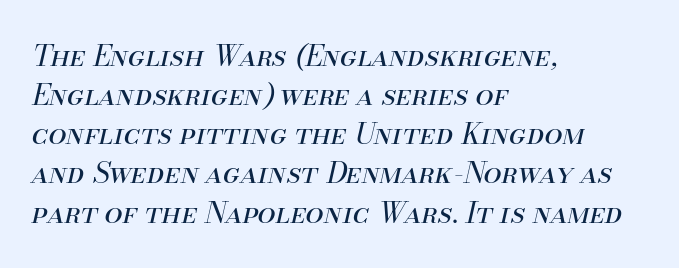
Q: Is the text bold? A: No.
Q: Is the text italic (slanted)? A: Yes, it leans right by about 13 degrees.
Q: Is the text underlined? A: No.
Q: How is the paragraph aligned? A: Left-aligned.
Q: Is the spacing between letters normal or unusually wide? A: Normal.
Q: Is the spacing between lines tight, normal or loose? A: Normal.
Q: Width (condensed, normal, or wide)? A: Normal.
Q: Stroke contrast? A: Medium.
Q: x-height? A: Small.
Q: Monospaced? A: No.
